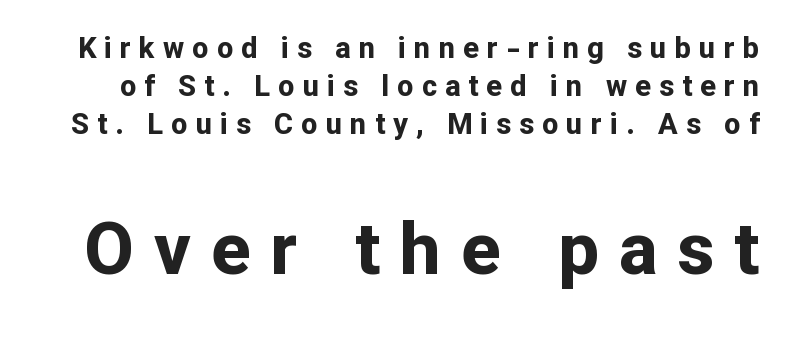
Q: Is the text bold? A: Yes.
Q: Is the text italic (slanted)? A: No, it is upright.
Q: Is the typeface a serif or a sans-serif typeface? A: Sans-serif.
Q: Is the text underlined? A: No.
Q: Is the spacing between letters normal or unusually wide? A: Unusually wide.
Q: Is the spacing between lines tight, normal or loose? A: Normal.
Q: Which block of text is set in a larger size, the first (top) or the second (bottom)? A: The second (bottom) one.
Q: Width (condensed, normal, or wide)? A: Normal.
Q: Stroke contrast? A: Low.
Q: x-height? A: Medium.
Q: Monospaced? A: No.
